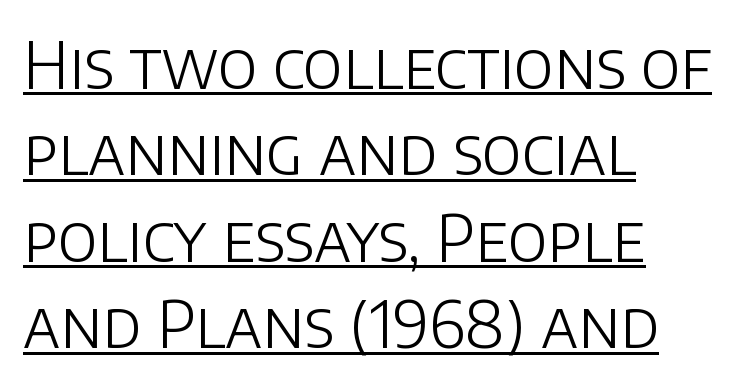
Q: Is the text bold? A: No.
Q: Is the text italic (slanted)? A: No, it is upright.
Q: Is the typeface a serif or a sans-serif typeface? A: Sans-serif.
Q: Is the text underlined? A: Yes.
Q: How is the paragraph aligned? A: Left-aligned.
Q: Is the spacing between letters normal or unusually wide? A: Normal.
Q: Is the spacing between lines tight, normal or loose? A: Normal.
Q: Width (condensed, normal, or wide)? A: Normal.
Q: Stroke contrast? A: Low.
Q: x-height? A: Large.
Q: Monospaced? A: No.
